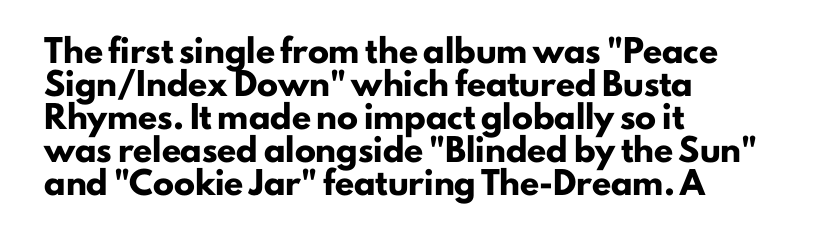
Q: Is the text bold? A: Yes.
Q: Is the text italic (slanted)? A: No, it is upright.
Q: Is the text underlined? A: No.
Q: How is the paragraph aligned? A: Left-aligned.
Q: Is the spacing between letters normal or unusually wide? A: Normal.
Q: Is the spacing between lines tight, normal or loose? A: Normal.
